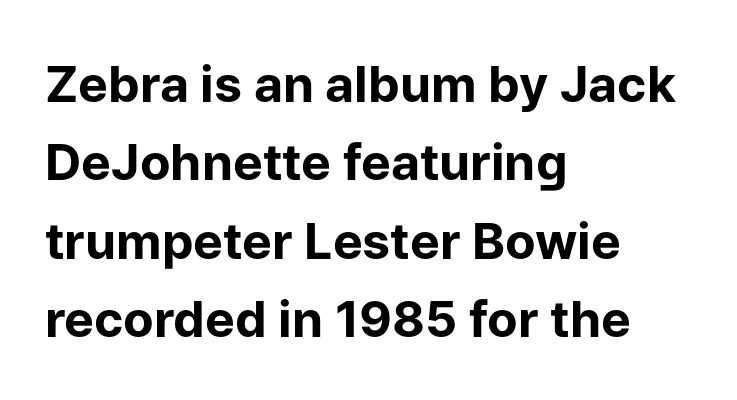
Q: Is the text bold? A: Yes.
Q: Is the text italic (slanted)? A: No, it is upright.
Q: Is the typeface a serif or a sans-serif typeface? A: Sans-serif.
Q: Is the text underlined? A: No.
Q: How is the paragraph aligned? A: Left-aligned.
Q: Is the spacing between letters normal or unusually wide? A: Normal.
Q: Is the spacing between lines tight, normal or loose? A: Normal.
Q: Width (condensed, normal, or wide)? A: Normal.
Q: Stroke contrast? A: Low.
Q: x-height? A: Medium.
Q: Monospaced? A: No.
